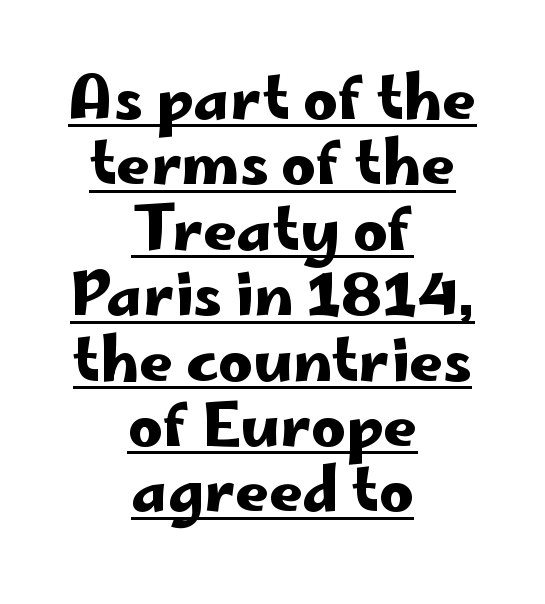
The image shows 60 px wide sans-serif type, upright; set centered, tight line spacing (1.09x), normal letter spacing, underlined; low stroke contrast and a small x-height.
